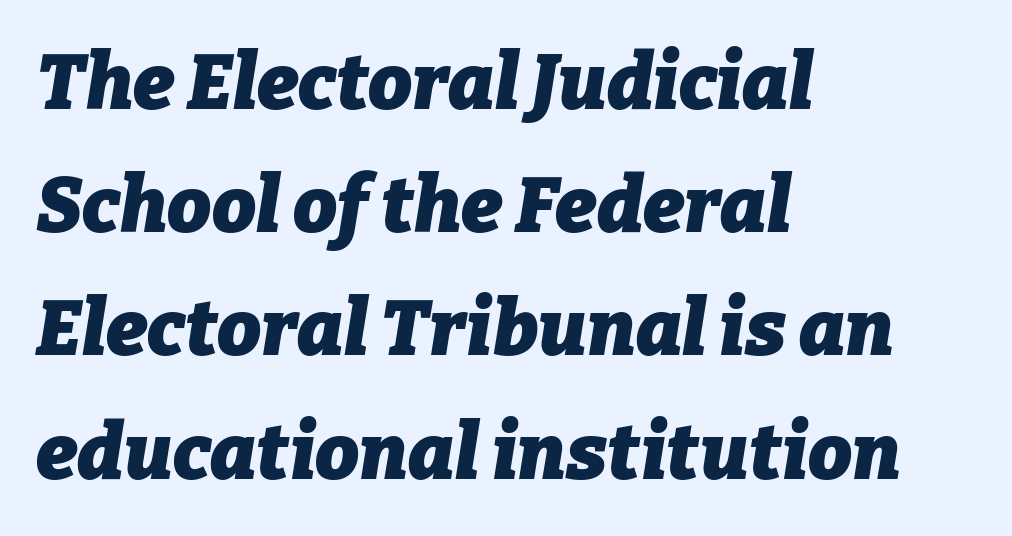
The image shows 78 px heavy type, italic (leaning right); set left-aligned, normal line spacing (1.58x), normal letter spacing, not underlined; low stroke contrast and a medium x-height.
